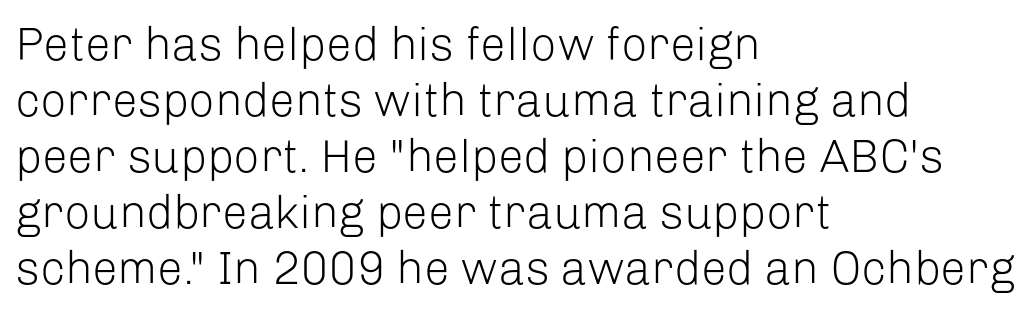
The image shows 46 px light sans-serif type, upright; set left-aligned, line spacing 1.22x, normal letter spacing, not underlined; low stroke contrast and a medium x-height.
